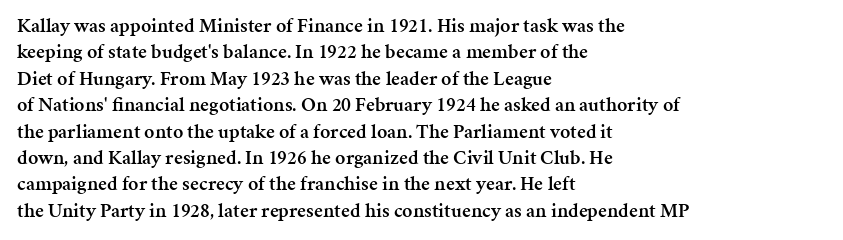
{"italic": "no", "bold": "semi", "underline": "no", "align": "left", "line_spacing": "normal", "line_spacing_ratio": 1.32, "letter_spacing": "normal", "letter_spacing_em": 0.0, "glyph_px": 20}
